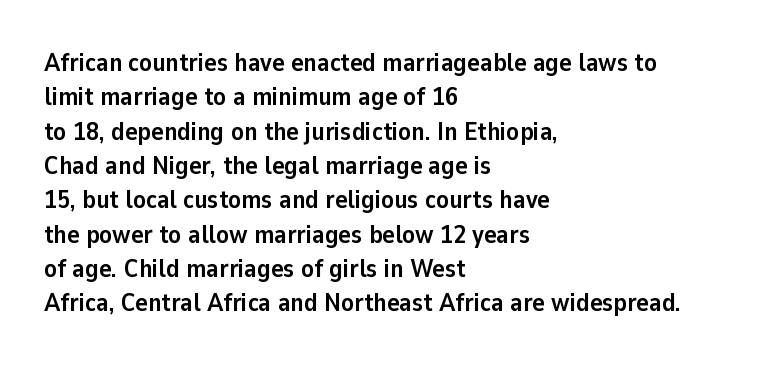
{"italic": "no", "bold": "yes", "underline": "no", "align": "left", "line_spacing": "normal", "line_spacing_ratio": 1.32, "letter_spacing": "normal", "letter_spacing_em": 0.0, "glyph_px": 26}
